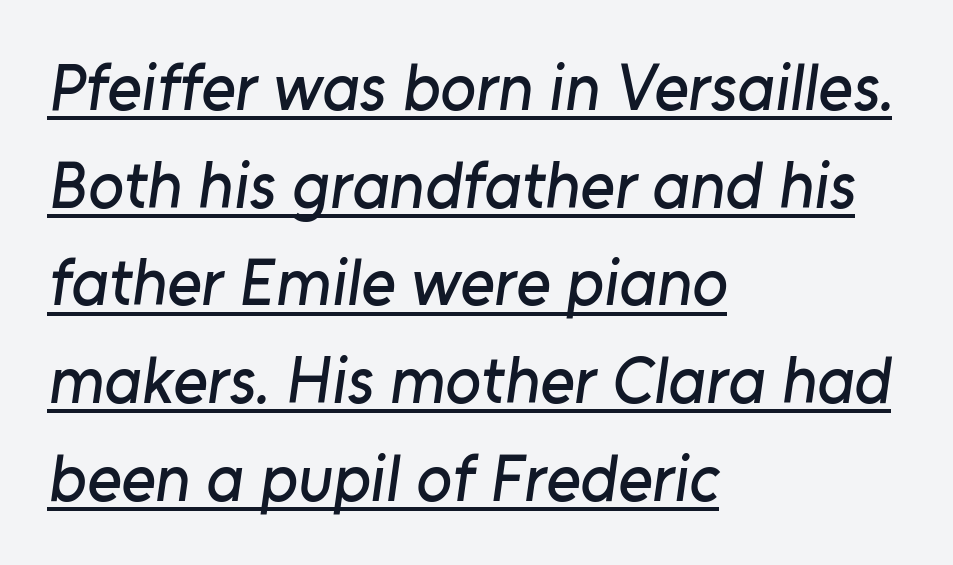
{"serif": "no", "width": "normal", "stroke_contrast": "low", "x_height": "medium", "monospaced": "no", "underline": "yes", "align": "left", "line_spacing": "normal", "line_spacing_ratio": 1.48, "letter_spacing": "normal", "letter_spacing_em": 0.0, "glyph_px": 66}
